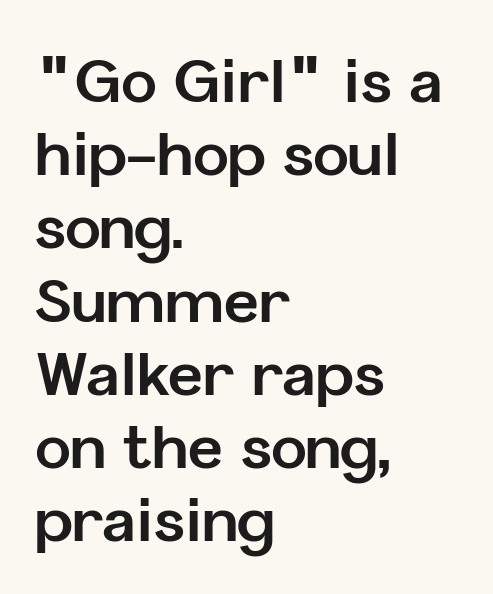
The image shows 60 px bold sans-serif type, upright; set left-aligned, line spacing 1.22x, normal letter spacing, not underlined; low stroke contrast and a medium x-height.
